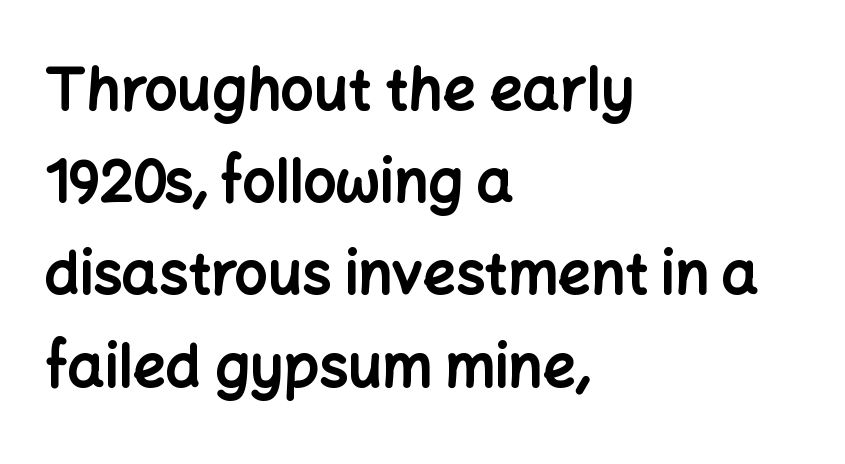
The image shows 58 px bold sans-serif type, upright; set left-aligned, normal line spacing (1.59x), normal letter spacing, not underlined; low stroke contrast and a medium x-height.
